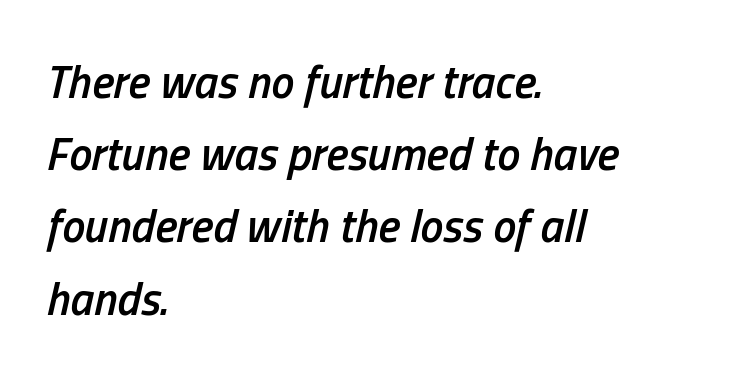
The image shows 46 px semibold, condensed type, italic (leaning right); set left-aligned, normal line spacing (1.57x), normal letter spacing, not underlined; low stroke contrast and a medium x-height.
